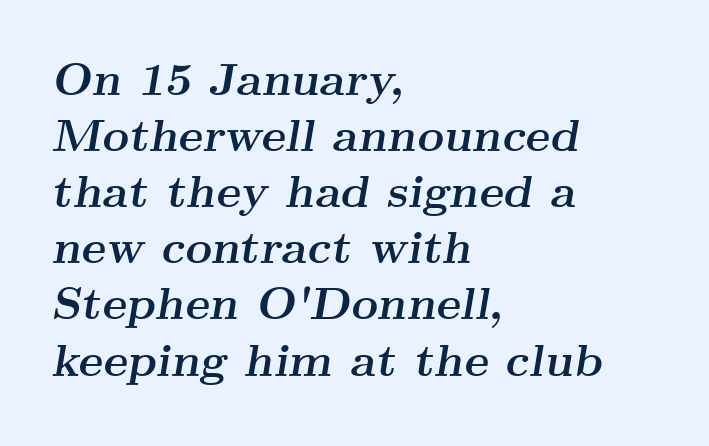
These lines are composed in type with serifs. Is this a fixed-width face? No — the glyphs have proportional, varying widths. Glance below the letters and you will spot only blank space. The specimen reads as italic at a glance. If you drew a ruler down the left edge, every line would touch it.
